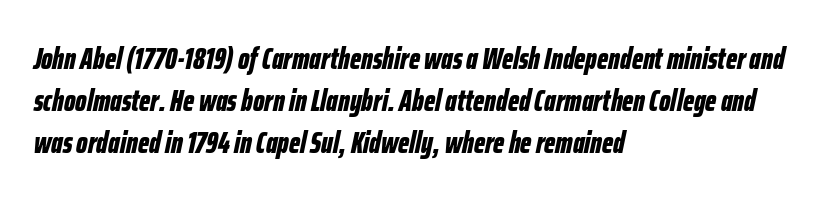
{"italic": "yes", "lean": "right", "slant_degrees": 12, "bold": "yes", "weight": "bold", "width": "condensed", "stroke_contrast": "low", "x_height": "medium", "monospaced": "no", "underline": "no", "align": "left", "line_spacing": "normal", "line_spacing_ratio": 1.4, "letter_spacing": "normal", "letter_spacing_em": 0.0, "glyph_px": 30}
